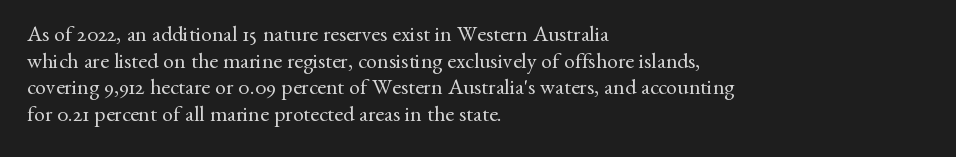
Q: Is the text bold? A: No.
Q: Is the text italic (slanted)? A: No, it is upright.
Q: Is the text underlined? A: No.
Q: How is the paragraph aligned? A: Left-aligned.
Q: Is the spacing between letters normal or unusually wide? A: Normal.
